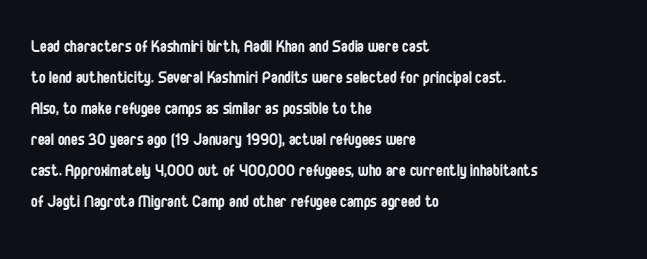
Q: Is the text bold? A: No.
Q: Is the text italic (slanted)? A: No, it is upright.
Q: Is the text underlined? A: No.
Q: How is the paragraph aligned? A: Left-aligned.
Q: Is the spacing between letters normal or unusually wide? A: Normal.
Q: Is the spacing between lines tight, normal or loose? A: Normal.
